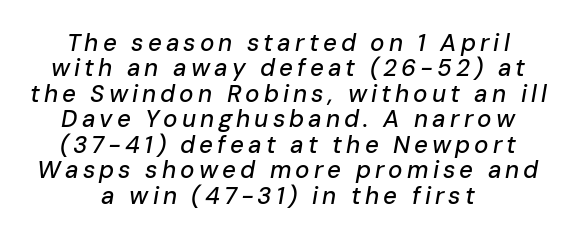
{"italic": "yes", "lean": "right", "slant_degrees": 10, "underline": "no", "align": "center", "line_spacing": "tight", "line_spacing_ratio": 1.06, "glyph_px": 24}
